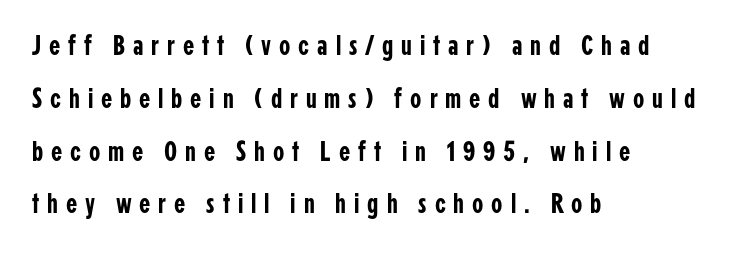
Is this a fixed-width face? No — the glyphs have proportional, varying widths. The passage shown is typeset with a sans-serif family. A typesetter would mark this as roman, not italic. The line texture is sparse and dotted thanks to wide tracking. Alignment: flush left. Rule under the text: the space is simply empty.
